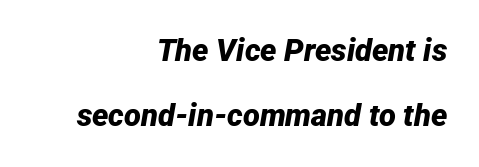
The image shows 31 px bold type, italic (leaning right); set right-aligned, loose line spacing (2.11x), normal letter spacing, not underlined; low stroke contrast and a medium x-height.
